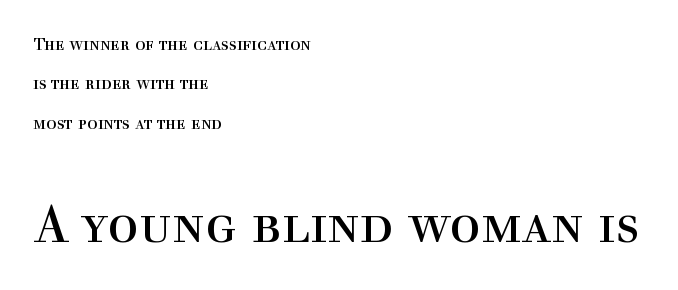
The image shows 52 px regular-weight serif type, upright; set left-aligned, loose line spacing (2.31x), normal letter spacing, not underlined; the second (bottom) block is 3.06x larger; a medium x-height.
